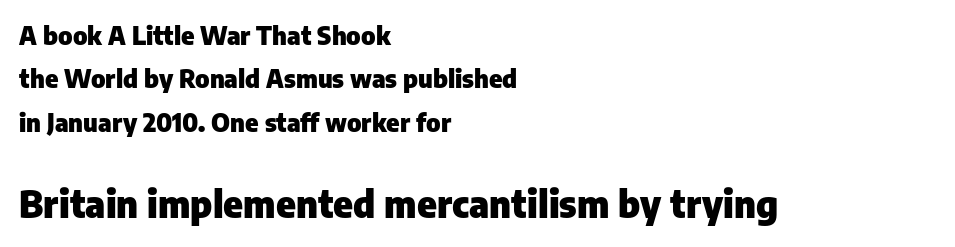
Default kerning and tracking; the words read as compact shapes. The gap between lines stays unmarked. Do the characters align in a grid? No, the font is proportional. A typesetter would label this face a sans. The letters are bold, with thick, heavy strokes.
